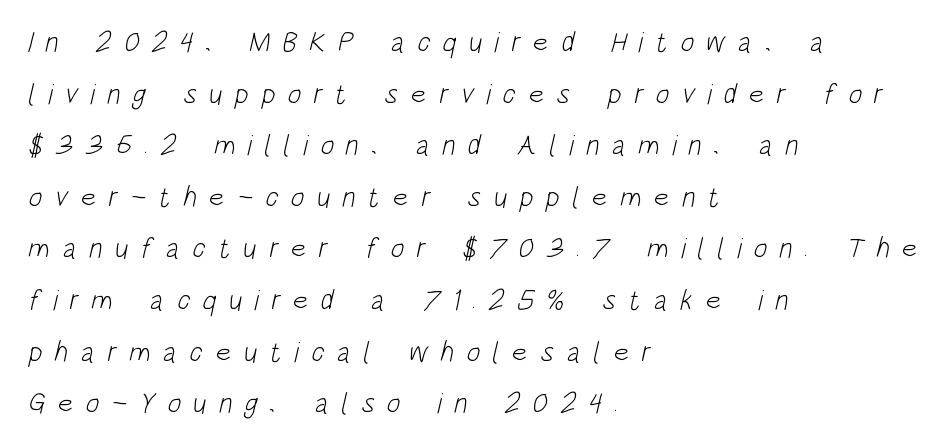
Q: Is the text bold? A: No.
Q: Is the typeface a serif or a sans-serif typeface? A: Sans-serif.
Q: Is the text underlined? A: No.
Q: How is the paragraph aligned? A: Left-aligned.
Q: Is the spacing between letters normal or unusually wide? A: Unusually wide.
Q: Width (condensed, normal, or wide)? A: Condensed.
Q: Stroke contrast? A: Low.
Q: x-height? A: Large.
Q: Monospaced? A: No.
